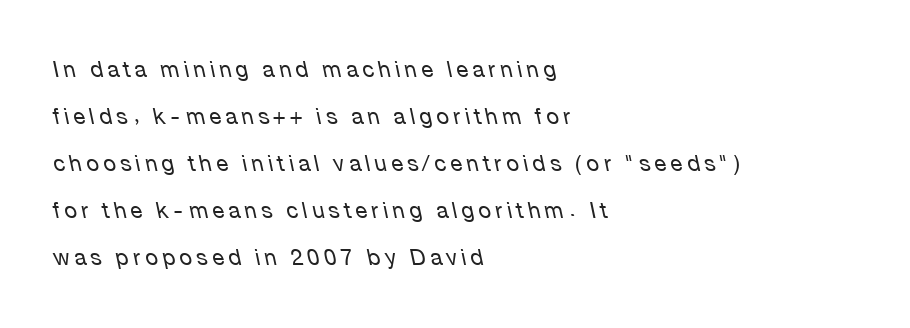
{"italic": "yes", "lean": "left", "slant_degrees": 12, "bold": "no", "underline": "no", "align": "left", "line_spacing": "loose", "line_spacing_ratio": 2.14, "letter_spacing": "wide", "letter_spacing_em": 0.2, "glyph_px": 22}
